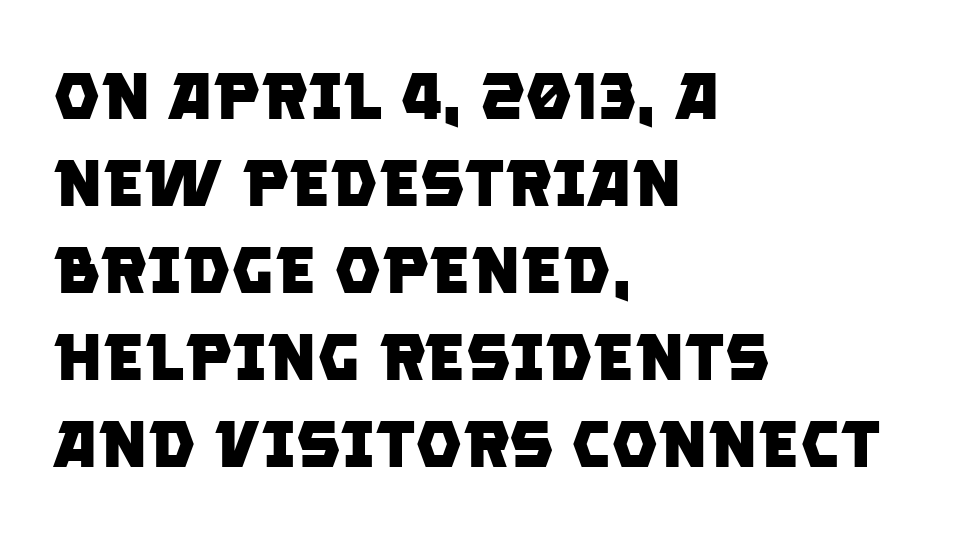
Examine the stroke ends and you'll find no serifs. Heft: maximum for text — a bold. The rows are spaced the way most documents space them. A clean baseline with only descenders dipping below it. The type is set solid horizontally, with unmodified tracking. The paragraph shown leans on its left margin.
